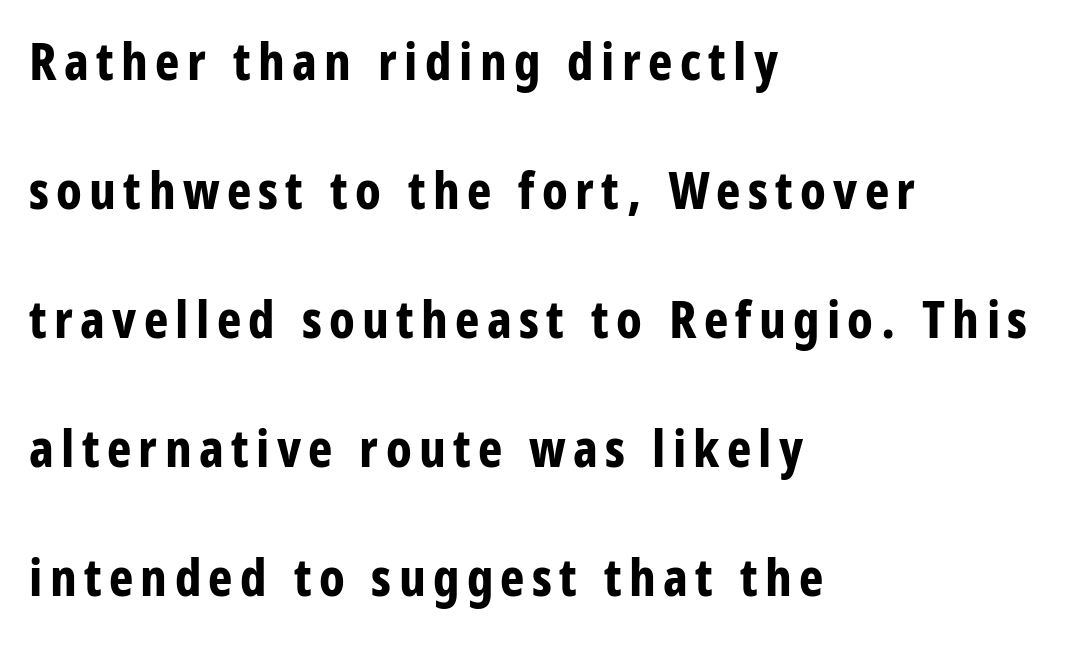
Q: Is the text bold? A: Yes.
Q: Is the text italic (slanted)? A: No, it is upright.
Q: Is the typeface a serif or a sans-serif typeface? A: Sans-serif.
Q: Is the text underlined? A: No.
Q: How is the paragraph aligned? A: Left-aligned.
Q: Is the spacing between lines tight, normal or loose? A: Loose.
Q: Width (condensed, normal, or wide)? A: Condensed.
Q: Stroke contrast? A: Low.
Q: x-height? A: Large.
Q: Monospaced? A: No.
